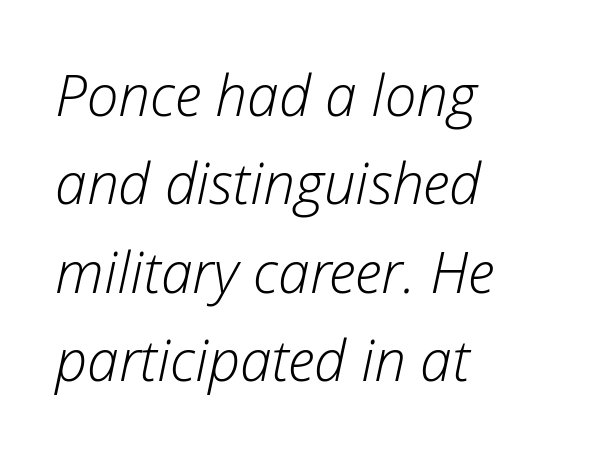
{"italic": "yes", "lean": "right", "slant_degrees": 12, "bold": "no", "weight": "light", "width": "normal", "stroke_contrast": "low", "x_height": "medium", "monospaced": "no", "underline": "no", "align": "left", "line_spacing": "normal", "line_spacing_ratio": 1.55, "letter_spacing": "normal", "letter_spacing_em": 0.0, "glyph_px": 57}
